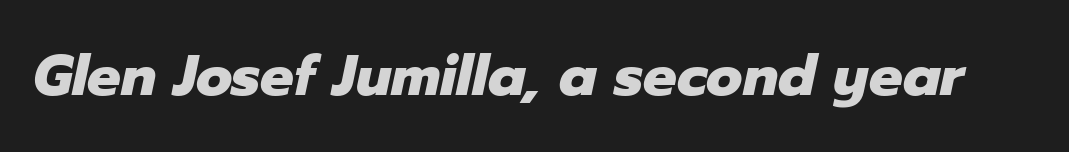
{"italic": "yes", "lean": "right", "slant_degrees": 12, "bold": "yes", "weight": "heavy", "width": "normal", "stroke_contrast": "low", "x_height": "medium", "monospaced": "no", "underline": "no", "letter_spacing": "normal", "letter_spacing_em": 0.0, "glyph_px": 56}
